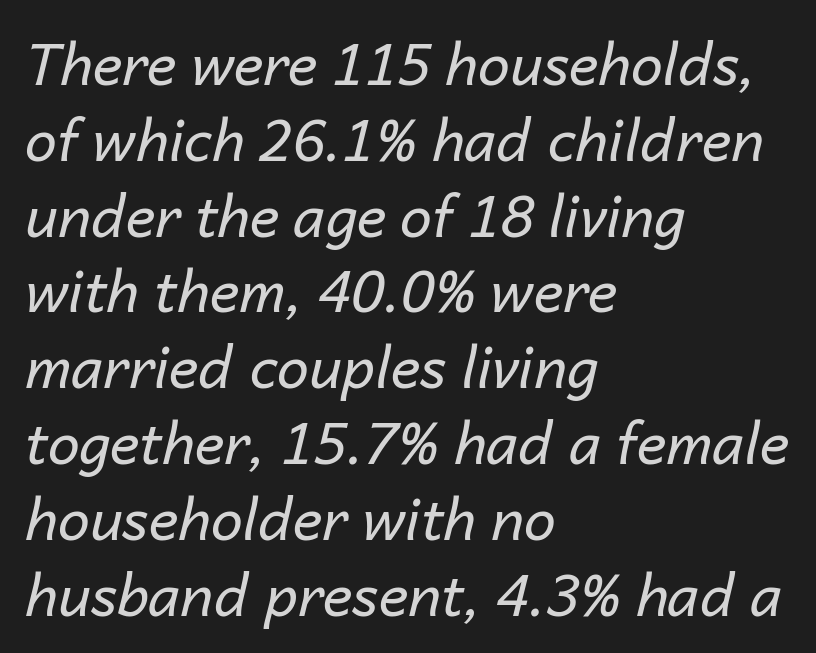
{"italic": "yes", "lean": "right", "slant_degrees": 14, "bold": "no", "weight": "regular", "width": "normal", "stroke_contrast": "low", "x_height": "medium", "monospaced": "no", "underline": "no", "align": "left", "line_spacing": "normal", "line_spacing_ratio": 1.33, "letter_spacing": "normal", "letter_spacing_em": 0.0, "glyph_px": 57}
